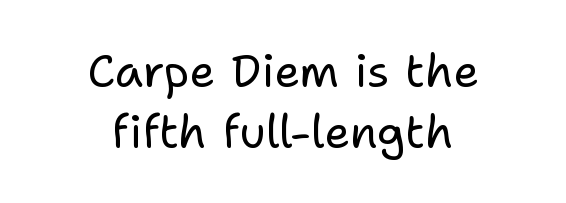
{"serif": "no", "italic": "no", "bold": "no", "weight": "regular", "width": "normal", "stroke_contrast": "low", "x_height": "medium", "monospaced": "no", "underline": "no", "align": "center", "line_spacing": "normal", "line_spacing_ratio": 1.32, "letter_spacing": "normal", "letter_spacing_em": 0.0, "glyph_px": 46}
